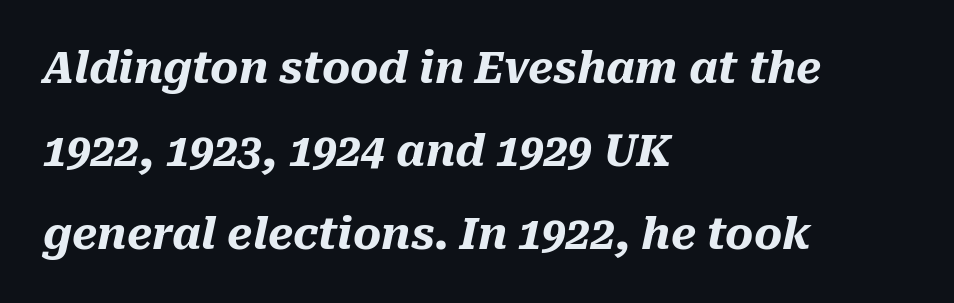
The image shows 43 px heavy type, italic (leaning right); set left-aligned, loose line spacing (1.93x), normal letter spacing, not underlined; medium stroke contrast and a medium x-height.
